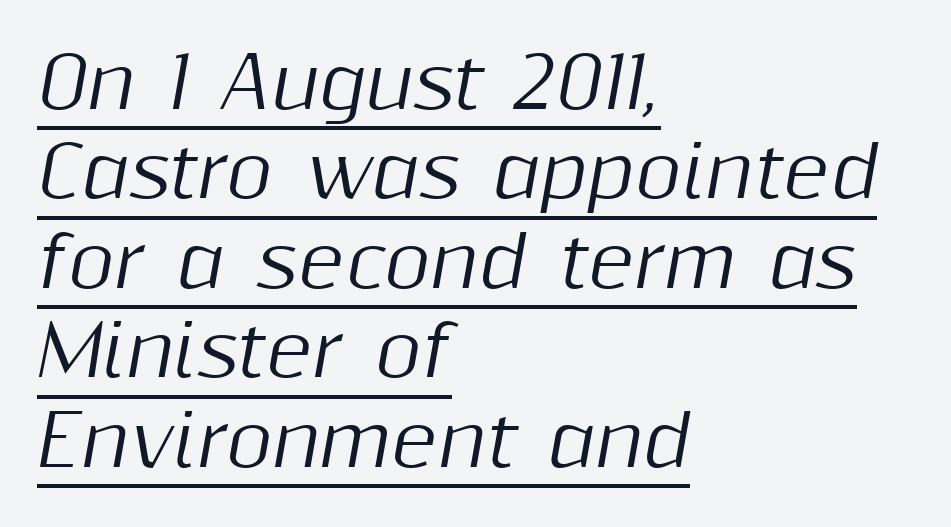
The image shows 71 px text type, italic (leaning right); set left-aligned, normal line spacing (1.26x), normal letter spacing, underlined; medium stroke contrast and a medium x-height.
